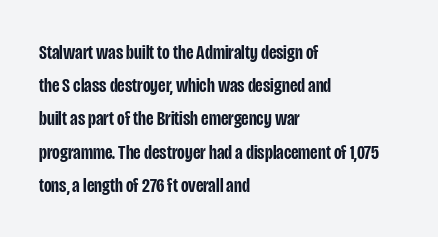
A typesetter would call this zero additional tracking. The foot of each line stays bare and open. Whoever set this chose a conventional vertical rhythm. Short and long lines alike share a common starting point at left. Stems and bowls a touch heavier than normal — semibold. The lettering stays uniformly vertical, giving the passage a roman look.
